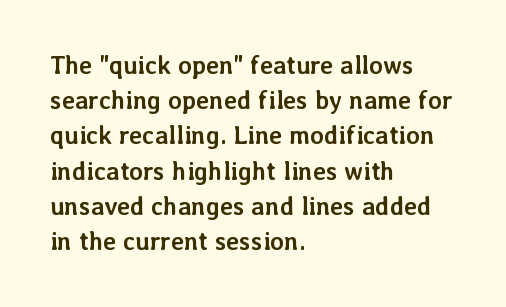
Q: Is the text bold? A: Yes.
Q: Is the text italic (slanted)? A: No, it is upright.
Q: Is the text underlined? A: No.
Q: How is the paragraph aligned? A: Left-aligned.
Q: Is the spacing between letters normal or unusually wide? A: Normal.
Q: Is the spacing between lines tight, normal or loose? A: Normal.
